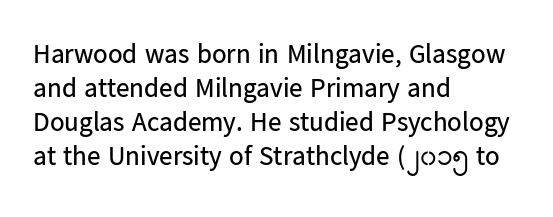
The image shows 27 px text type, upright; set left-aligned, normal line spacing (1.26x), normal letter spacing, not underlined.
